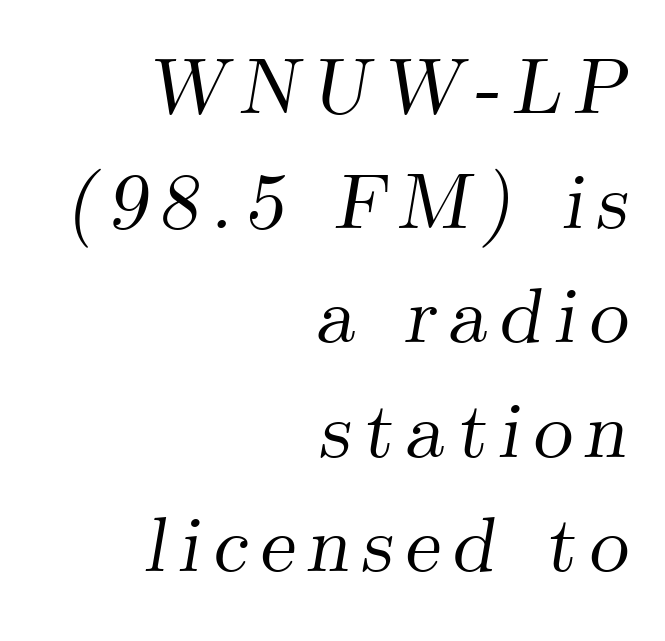
Characters are canted at an angle relative to the baseline's perpendicular. This sample keeps an unexceptional amount of space between lines. These lines are composed in type with serifs. Is this a fixed-width face? No — the glyphs have proportional, varying widths. Each row of text sits above clean, open space.
